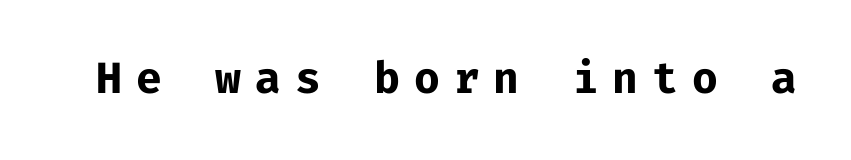
{"serif": "no", "italic": "no", "bold": "yes", "weight": "bold", "width": "normal", "stroke_contrast": "low", "x_height": "medium", "monospaced": "yes", "underline": "no", "letter_spacing": "wide", "letter_spacing_em": 0.33, "glyph_px": 42}
